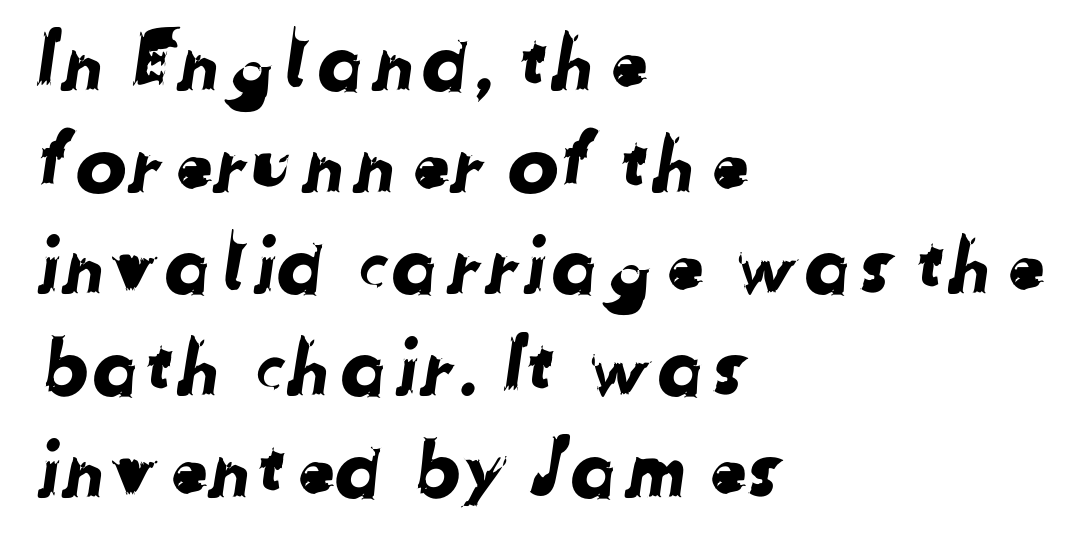
Teacher's note: observe the even left margin — that is flush-left alignment. Each letter keeps its own natural width here, so spacing adapts to shape. Does the leading feel generous? No, just average. The letterforms sit shoulder to shoulder at normal distance. Type style note: lacks serifs. Words float on clear page, feet unadorned.
